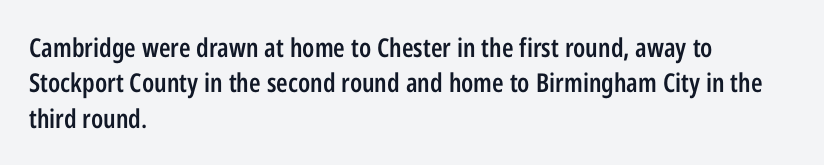
{"italic": "no", "bold": "semi", "underline": "no", "align": "left", "line_spacing": "normal", "line_spacing_ratio": 1.36, "letter_spacing": "normal", "letter_spacing_em": 0.0, "glyph_px": 26}
